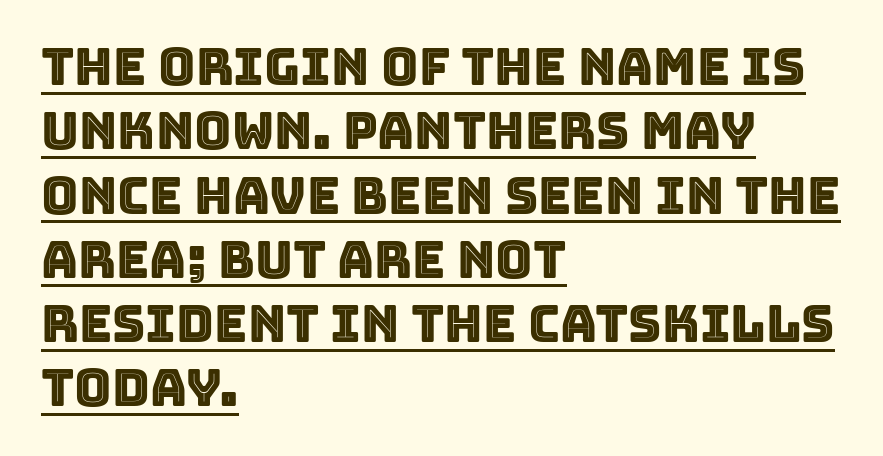
Designer's note — italics off, roman on. Varying glyph widths throughout — classic text-font behaviour. Horizontal alignment here is leftward, the default for most running prose. Observe the ordinary spacing: letters are neighbours, not strangers. Reading down the column, the eye jumps a familiar distance to each next line.
